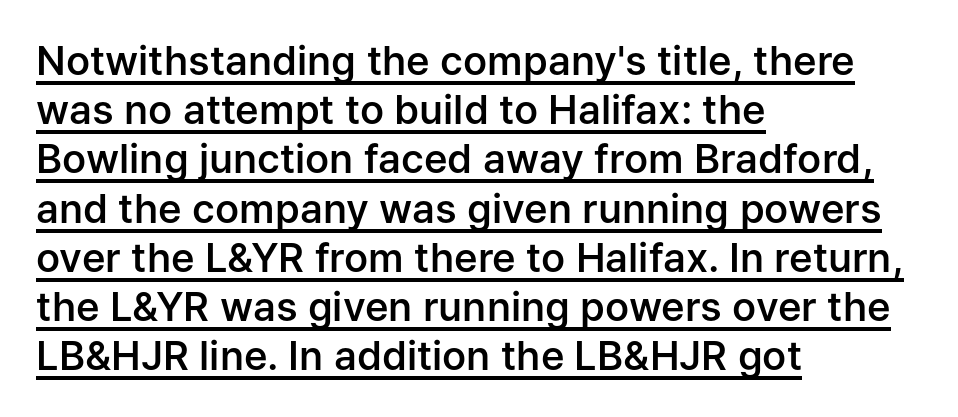
{"serif": "no", "italic": "no", "bold": "semi", "weight": "semibold", "width": "normal", "stroke_contrast": "low", "x_height": "medium", "monospaced": "no", "underline": "yes", "align": "left", "line_spacing_ratio": 1.23, "letter_spacing": "normal", "letter_spacing_em": 0.0, "glyph_px": 40}
